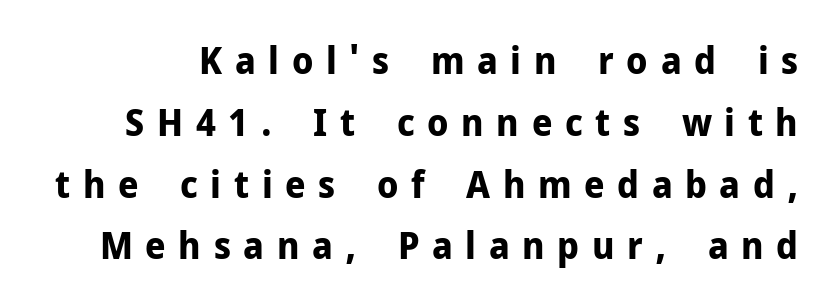
Q: Is the text bold? A: Yes.
Q: Is the text italic (slanted)? A: No, it is upright.
Q: Is the typeface a serif or a sans-serif typeface? A: Sans-serif.
Q: Is the text underlined? A: No.
Q: Is the spacing between letters normal or unusually wide? A: Unusually wide.
Q: Is the spacing between lines tight, normal or loose? A: Normal.
Q: Width (condensed, normal, or wide)? A: Normal.
Q: Stroke contrast? A: Low.
Q: x-height? A: Medium.
Q: Monospaced? A: No.
